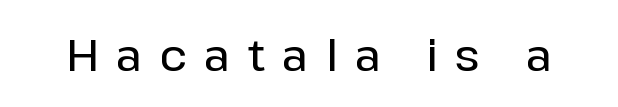
The image shows 44 px sans-serif type, upright; set unusually wide letter spacing (+0.39 em), not underlined; low stroke contrast and a medium x-height.
